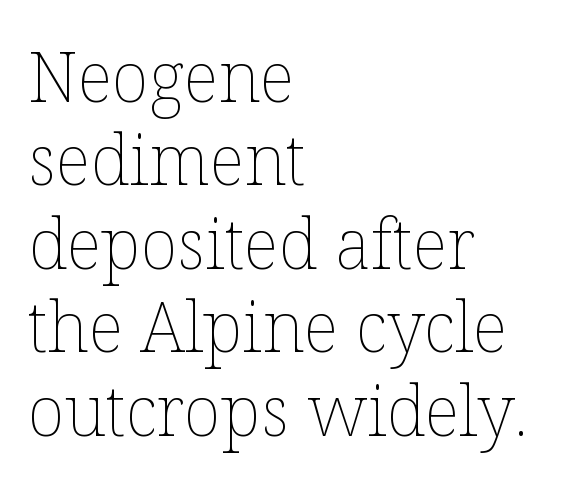
The image shows 69 px thin type, upright; set left-aligned, line spacing 1.21x, normal letter spacing, not underlined; low stroke contrast and a medium x-height.
